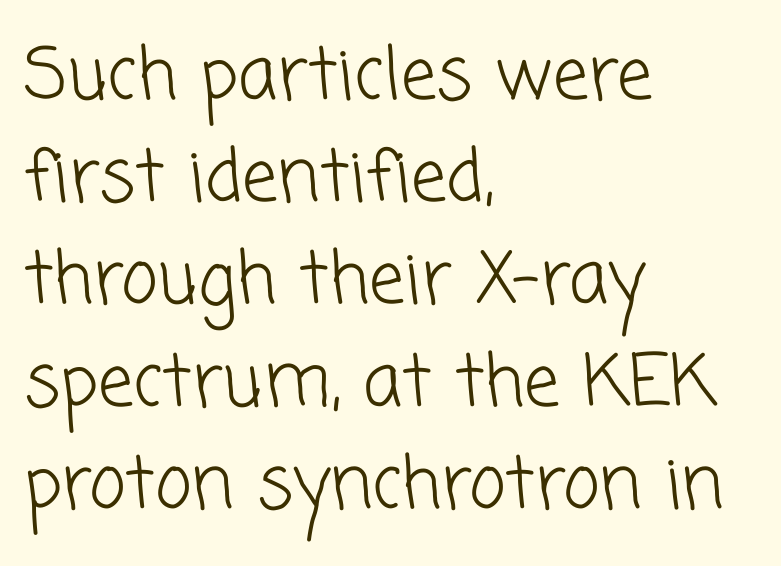
{"serif": "no", "bold": "no", "weight": "light", "width": "normal", "stroke_contrast": "low", "x_height": "medium", "monospaced": "no", "underline": "no", "align": "left", "line_spacing": "normal", "line_spacing_ratio": 1.44, "letter_spacing": "normal", "letter_spacing_em": 0.0, "glyph_px": 71}
